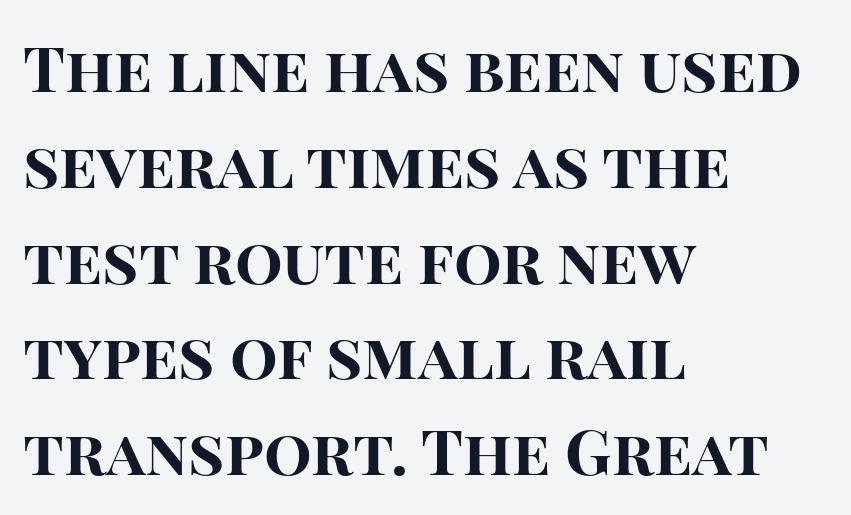
The image shows 63 px bold sans-serif type, upright; set left-aligned, normal line spacing (1.52x), normal letter spacing, not underlined; high stroke contrast and a large x-height.
